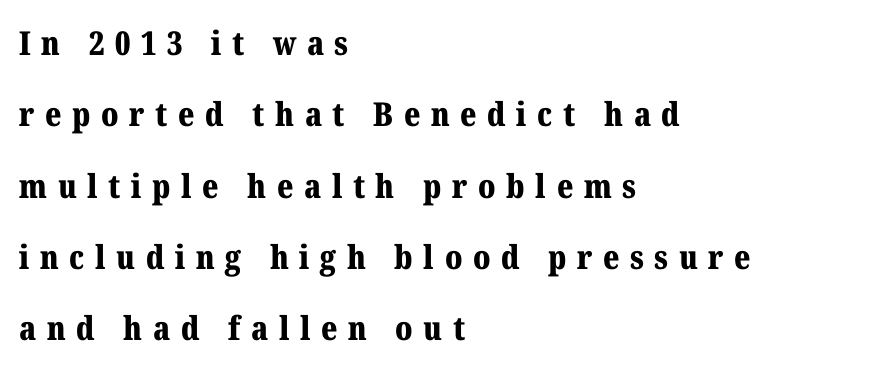
The image shows 33 px bold serif type, upright; set left-aligned, loose line spacing (2.16x), unusually wide letter spacing (+0.32 em), not underlined; medium stroke contrast and a medium x-height.
